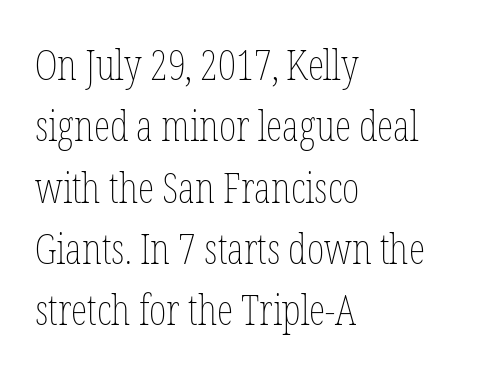
The image shows 42 px thin, condensed type, upright; set left-aligned, normal line spacing (1.46x), normal letter spacing, not underlined; low stroke contrast and a medium x-height.
